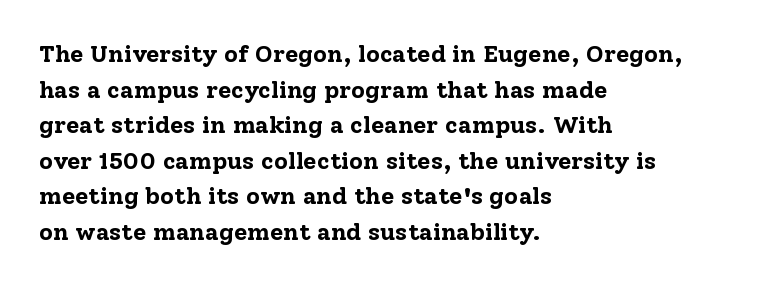
Q: Is the text bold? A: Yes.
Q: Is the text italic (slanted)? A: No, it is upright.
Q: Is the text underlined? A: No.
Q: How is the paragraph aligned? A: Left-aligned.
Q: Is the spacing between letters normal or unusually wide? A: Normal.
Q: Is the spacing between lines tight, normal or loose? A: Normal.
